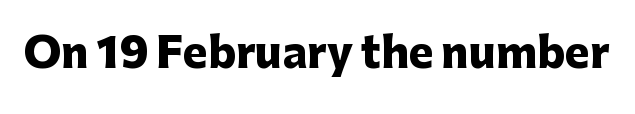
Is this a fixed-width face? No — the glyphs have proportional, varying widths. The type sits square on the baseline with zero lean. Nope, no serifs anywhere on these letters. Observe the ordinary spacing: letters are neighbours, not strangers. The area under the type is left untouched.
